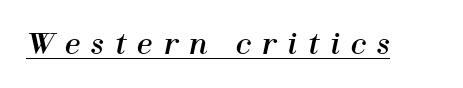
Check the space under the baseline: a stroke is drawn there. Quick note: italic. How are the letters spaced? Widely, with obvious added tracking. Proportional: the letters do not fall into vertical columns.
